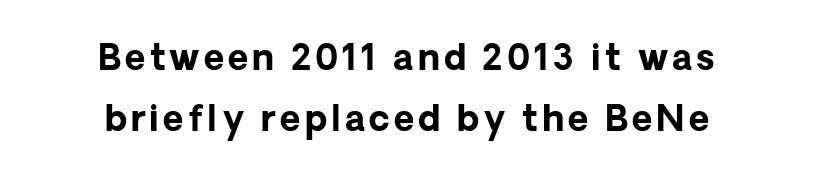
Q: Is the text bold? A: Yes.
Q: Is the text italic (slanted)? A: No, it is upright.
Q: Is the typeface a serif or a sans-serif typeface? A: Sans-serif.
Q: Is the text underlined? A: No.
Q: How is the paragraph aligned? A: Centered.
Q: Width (condensed, normal, or wide)? A: Normal.
Q: Stroke contrast? A: Low.
Q: x-height? A: Medium.
Q: Monospaced? A: No.
